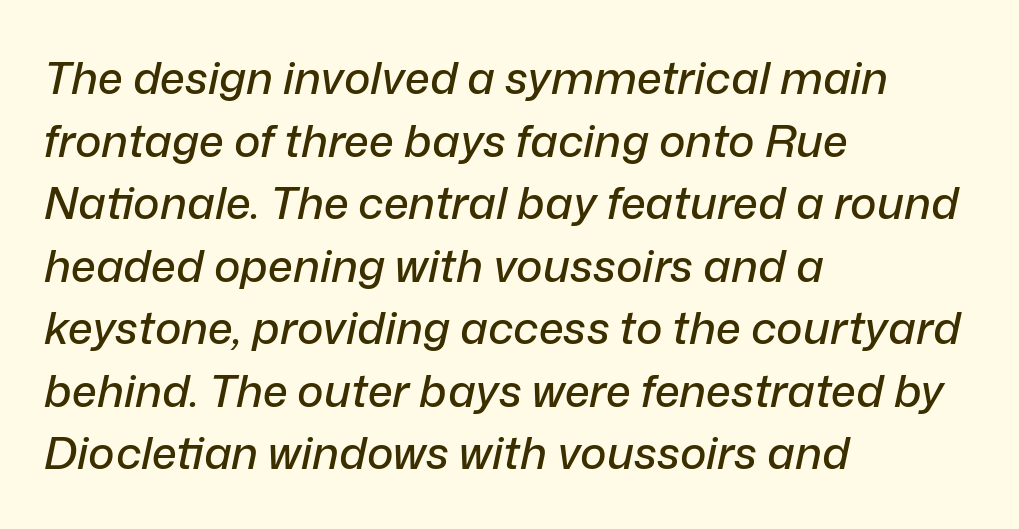
Q: Is the text italic (slanted)? A: Yes, it leans right by about 12 degrees.
Q: Is the text underlined? A: No.
Q: How is the paragraph aligned? A: Left-aligned.
Q: Is the spacing between letters normal or unusually wide? A: Normal.
Q: Is the spacing between lines tight, normal or loose? A: Normal.
Q: Width (condensed, normal, or wide)? A: Normal.
Q: Stroke contrast? A: Low.
Q: x-height? A: Medium.
Q: Monospaced? A: No.
